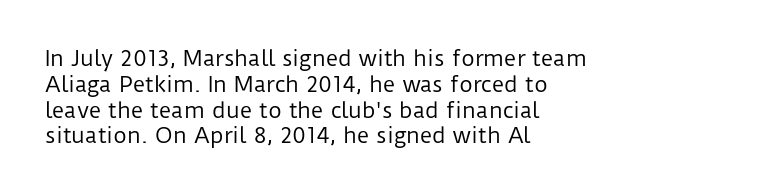
Visually the block forms a straight wall on the left and a jagged coastline on the right. This sample uses plain, unmodified letter spacing. The face looks like a standard text weight, possibly lighter. Check under the words: just untouched page. Does the lettering tilt? It doesn't — this is upright.
